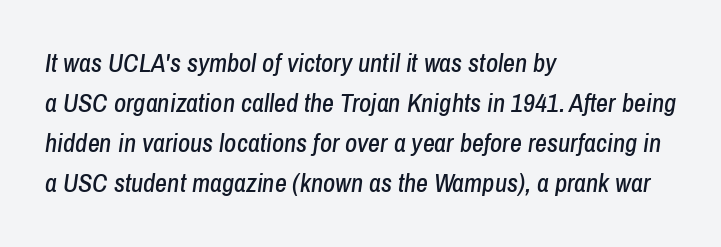
The image shows 26 px text type, italic (leaning right); set left-aligned, normal line spacing (1.54x), normal letter spacing, not underlined.
